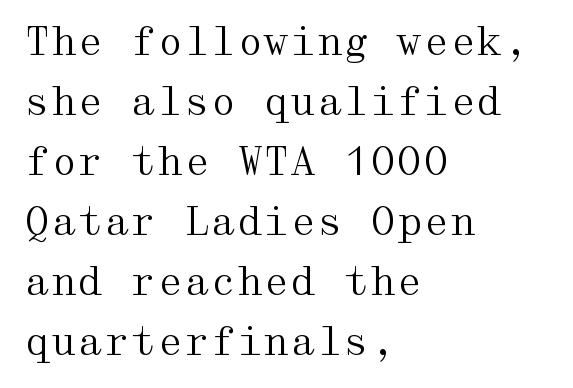
Underline: absent. Line starts are locked; line ends wander. The rendering keeps characters at their native spacing. The block of text has a typical density, with ordinary space between rows. This sample uses a serif face. Weight class: somewhere from thin through regular.
